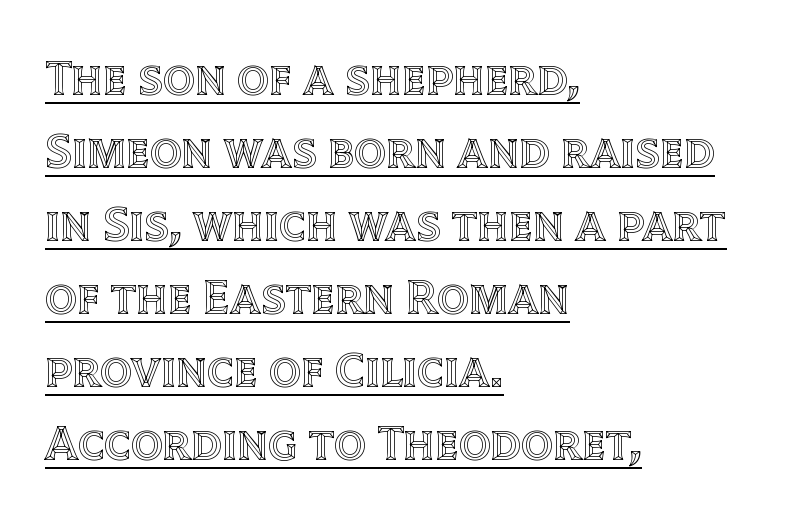
{"italic": "no", "width": "normal", "x_height": "large", "monospaced": "no", "underline": "yes", "align": "left", "line_spacing": "normal", "line_spacing_ratio": 1.46, "letter_spacing": "normal", "letter_spacing_em": 0.0, "glyph_px": 50}
